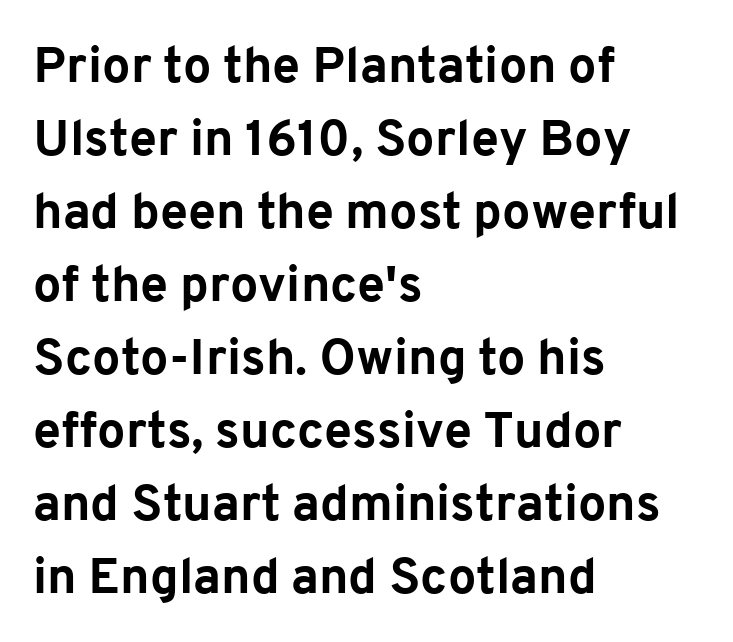
{"serif": "no", "italic": "no", "bold": "yes", "weight": "bold", "width": "normal", "stroke_contrast": "low", "x_height": "medium", "monospaced": "no", "underline": "no", "align": "left", "line_spacing": "normal", "line_spacing_ratio": 1.46, "letter_spacing": "normal", "letter_spacing_em": 0.0, "glyph_px": 50}
